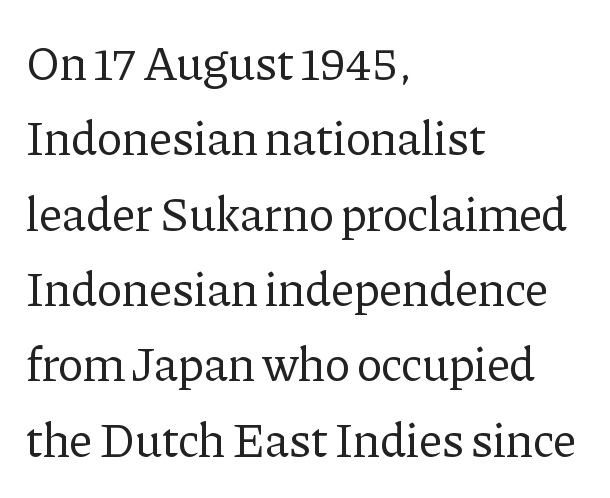
Q: Is the text bold? A: No.
Q: Is the text italic (slanted)? A: No, it is upright.
Q: Is the typeface a serif or a sans-serif typeface? A: Serif.
Q: Is the text underlined? A: No.
Q: How is the paragraph aligned? A: Left-aligned.
Q: Is the spacing between letters normal or unusually wide? A: Normal.
Q: Is the spacing between lines tight, normal or loose? A: Normal.
Q: Width (condensed, normal, or wide)? A: Normal.
Q: Stroke contrast? A: Low.
Q: x-height? A: Medium.
Q: Monospaced? A: No.
